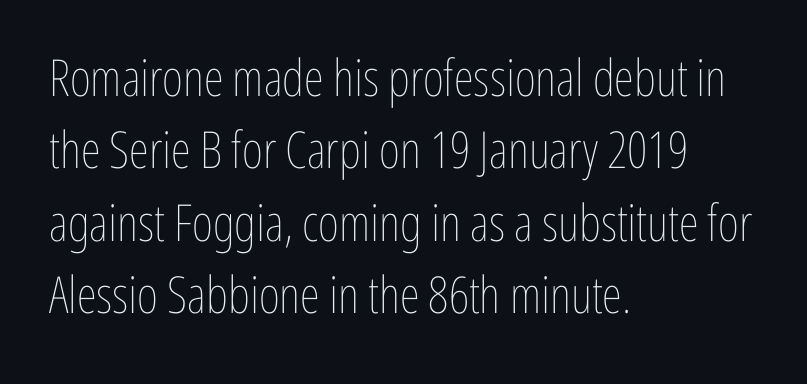
Q: Is the text bold? A: No.
Q: Is the text italic (slanted)? A: No, it is upright.
Q: Is the text underlined? A: No.
Q: How is the paragraph aligned? A: Left-aligned.
Q: Is the spacing between letters normal or unusually wide? A: Normal.
Q: Is the spacing between lines tight, normal or loose? A: Normal.
Q: Width (condensed, normal, or wide)? A: Condensed.
Q: Stroke contrast? A: Low.
Q: x-height? A: Medium.
Q: Monospaced? A: No.
